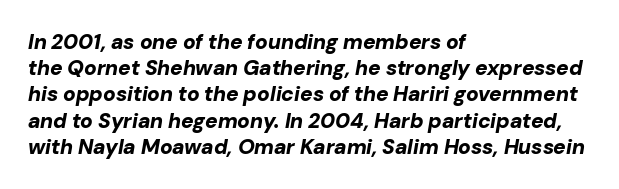
{"italic": "yes", "lean": "right", "slant_degrees": 10, "bold": "yes", "underline": "no", "align": "left", "line_spacing": "normal", "line_spacing_ratio": 1.25, "letter_spacing": "normal", "letter_spacing_em": 0.0, "glyph_px": 21}
